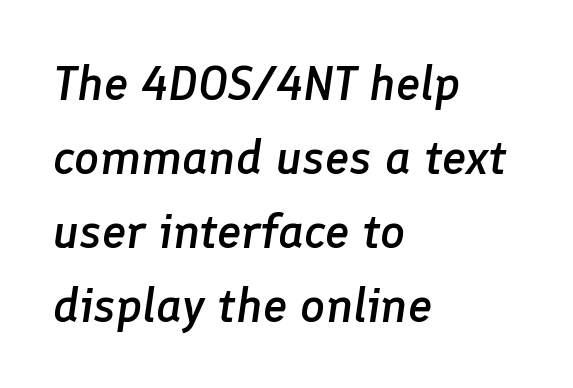
Characters are canted at an angle relative to the baseline's perpendicular. Is the letter spacing exaggerated? No — it looks like the ordinary default. Has an underline been added? It has not. As a designer I'd log this as weight 600, semibold. Evenly set lines give the paragraph a standard silhouette.
